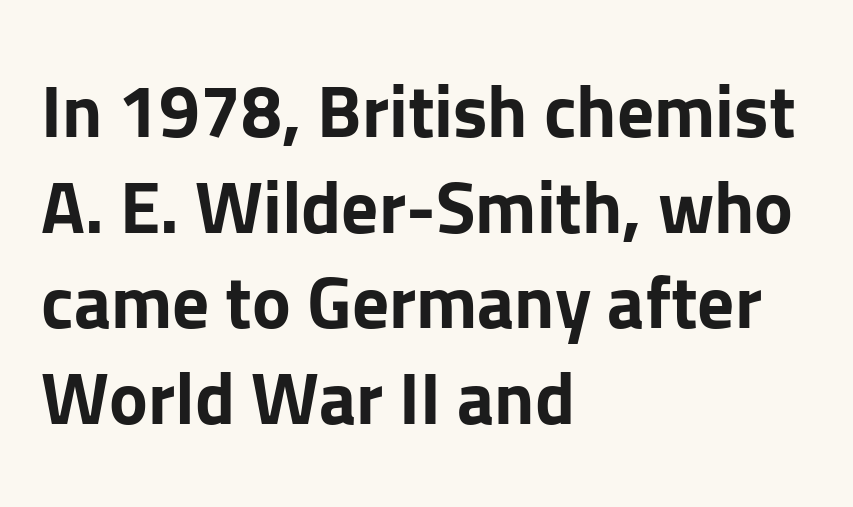
The image shows 73 px bold sans-serif type, upright; set left-aligned, normal line spacing (1.31x), normal letter spacing, not underlined; low stroke contrast and a medium x-height.
